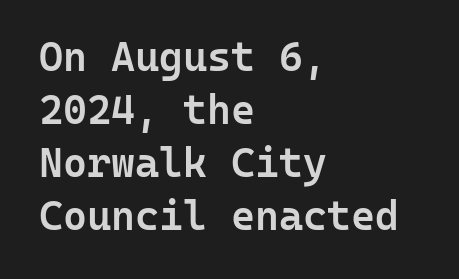
{"serif": "no", "italic": "no", "bold": "semi", "weight": "semibold", "width": "normal", "stroke_contrast": "low", "x_height": "medium", "monospaced": "yes", "underline": "no", "align": "left", "line_spacing": "normal", "line_spacing_ratio": 1.29, "letter_spacing": "normal", "letter_spacing_em": 0.0, "glyph_px": 41}
